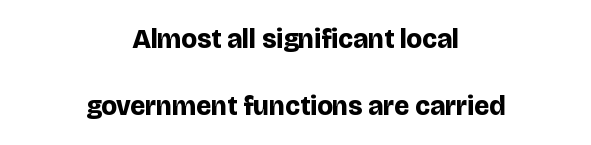
The image shows 27 px bold type, upright; set centered, loose line spacing (2.47x), normal letter spacing, not underlined.
